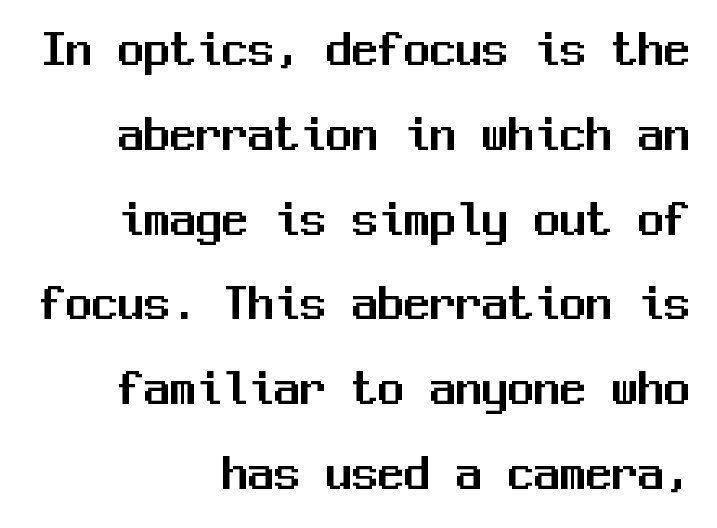
No word sits above an underline. Classification — sans serif. Each letter, wide or thin by design, is forced into the same width here. Short note: letters normally spaced. This is the regular roman posture of the typeface. Notice how the passage keeps a crisp vertical edge on the right only.
